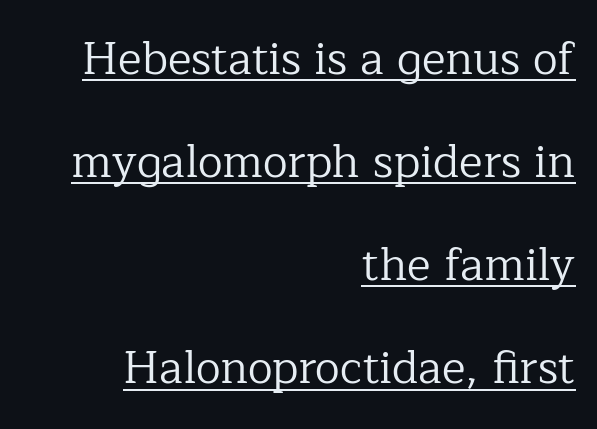
The image shows 45 px regular-weight serif type, upright; set right-aligned, loose line spacing (2.29x), normal letter spacing, underlined; low stroke contrast and a medium x-height.
